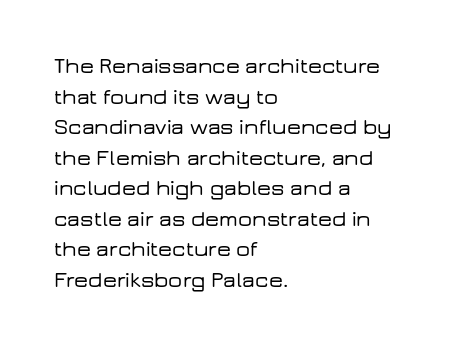
If you drew a line through each stem, it would be perfectly vertical. Honestly, the letter spacing is just normal — you wouldn't notice it. The words here are not underlined. Notice how the passage keeps a crisp vertical edge on the left only. Interline gaps are of average width in this sample.
